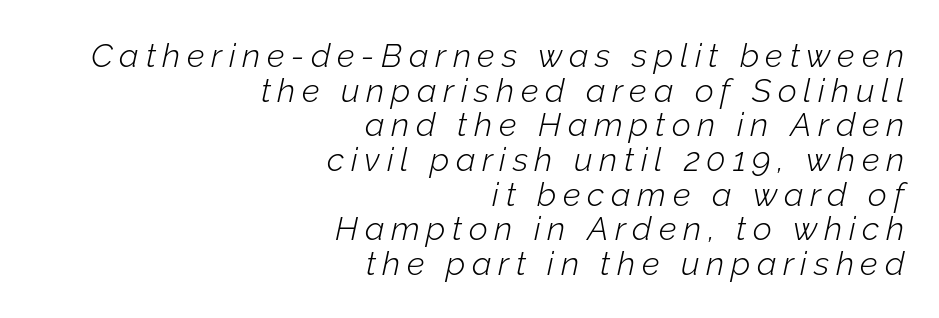
Q: Is the text bold? A: No.
Q: Is the text italic (slanted)? A: Yes, it leans right by about 12 degrees.
Q: Is the text underlined? A: No.
Q: How is the paragraph aligned? A: Right-aligned.
Q: Is the spacing between letters normal or unusually wide? A: Unusually wide.
Q: Is the spacing between lines tight, normal or loose? A: Tight.
Q: Width (condensed, normal, or wide)? A: Normal.
Q: Stroke contrast? A: Low.
Q: x-height? A: Medium.
Q: Monospaced? A: No.
